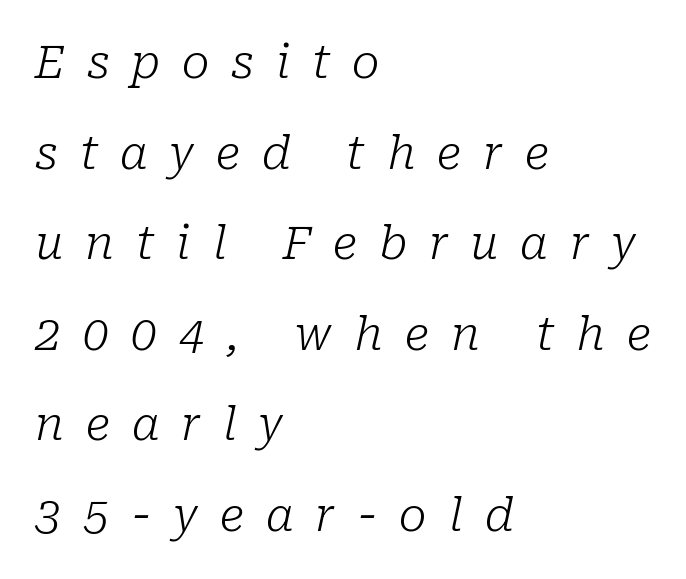
Q: Is the text bold? A: No.
Q: Is the text italic (slanted)? A: Yes, it leans right by about 10 degrees.
Q: Is the typeface a serif or a sans-serif typeface? A: Serif.
Q: Is the text underlined? A: No.
Q: How is the paragraph aligned? A: Left-aligned.
Q: Is the spacing between letters normal or unusually wide? A: Unusually wide.
Q: Is the spacing between lines tight, normal or loose? A: Loose.
Q: Width (condensed, normal, or wide)? A: Normal.
Q: Stroke contrast? A: Low.
Q: x-height? A: Medium.
Q: Monospaced? A: No.
